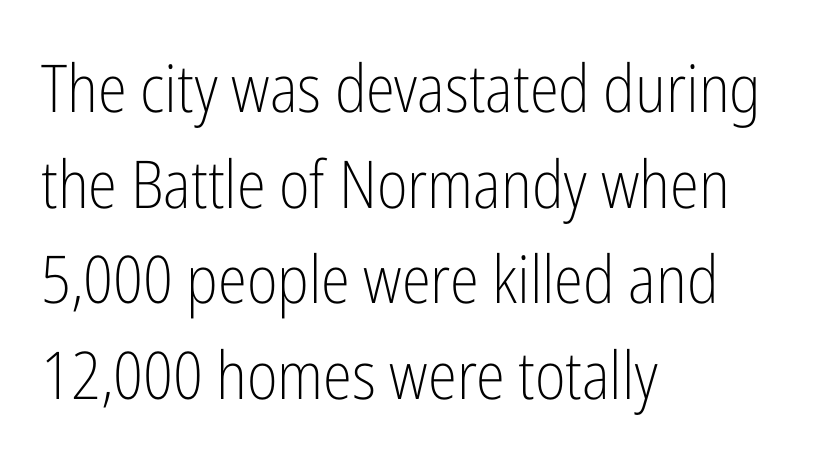
Q: Is the text bold? A: No.
Q: Is the text italic (slanted)? A: No, it is upright.
Q: Is the typeface a serif or a sans-serif typeface? A: Sans-serif.
Q: Is the text underlined? A: No.
Q: How is the paragraph aligned? A: Left-aligned.
Q: Is the spacing between letters normal or unusually wide? A: Normal.
Q: Is the spacing between lines tight, normal or loose? A: Normal.
Q: Width (condensed, normal, or wide)? A: Condensed.
Q: Stroke contrast? A: Low.
Q: x-height? A: Medium.
Q: Monospaced? A: No.
